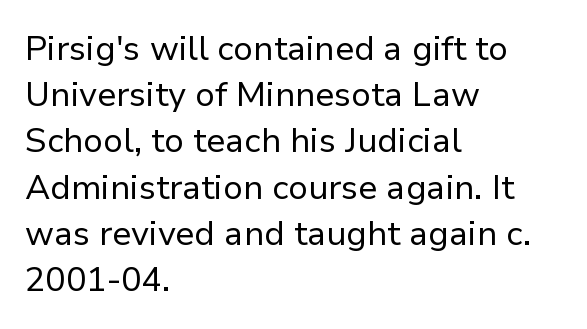
{"serif": "no", "italic": "no", "bold": "no", "weight": "regular", "width": "normal", "stroke_contrast": "low", "x_height": "medium", "monospaced": "no", "underline": "no", "align": "left", "line_spacing": "normal", "line_spacing_ratio": 1.36, "letter_spacing": "normal", "letter_spacing_em": 0.0, "glyph_px": 34}
